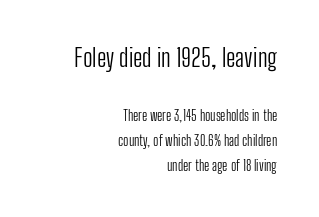
{"italic": "no", "bold": "no", "underline": "no", "align": "right", "line_spacing_ratio": 1.8, "letter_spacing": "normal", "letter_spacing_em": 0.0, "larger_block": "first", "size_ratio": 1.79, "glyph_px": 25}
